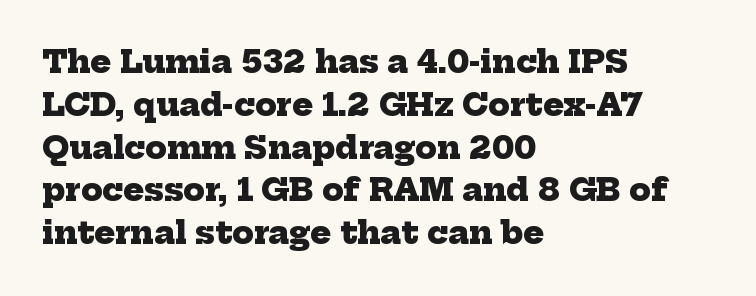
The image shows 31 px heavy serif type; set left-aligned, normal line spacing (1.38x), normal letter spacing, not underlined; low stroke contrast and a medium x-height.
